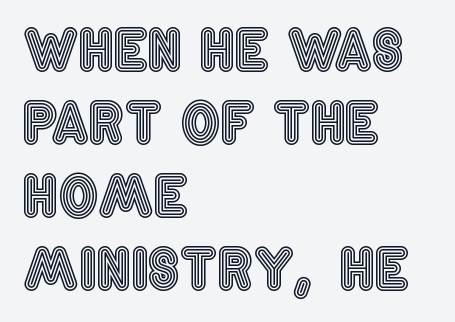
The image shows 55 px condensed type, upright; set left-aligned, normal line spacing (1.33x), normal letter spacing, not underlined; a large x-height.
